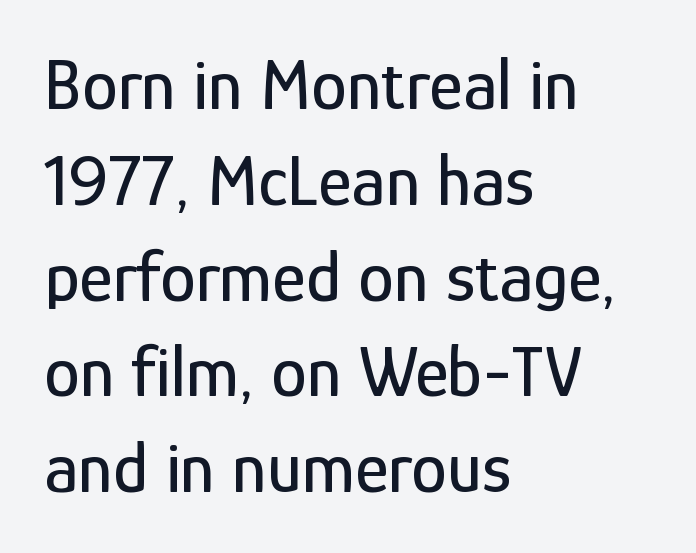
Q: Is the text italic (slanted)? A: No, it is upright.
Q: Is the typeface a serif or a sans-serif typeface? A: Sans-serif.
Q: Is the text underlined? A: No.
Q: How is the paragraph aligned? A: Left-aligned.
Q: Is the spacing between letters normal or unusually wide? A: Normal.
Q: Is the spacing between lines tight, normal or loose? A: Normal.
Q: Width (condensed, normal, or wide)? A: Condensed.
Q: Stroke contrast? A: Low.
Q: x-height? A: Medium.
Q: Monospaced? A: No.
